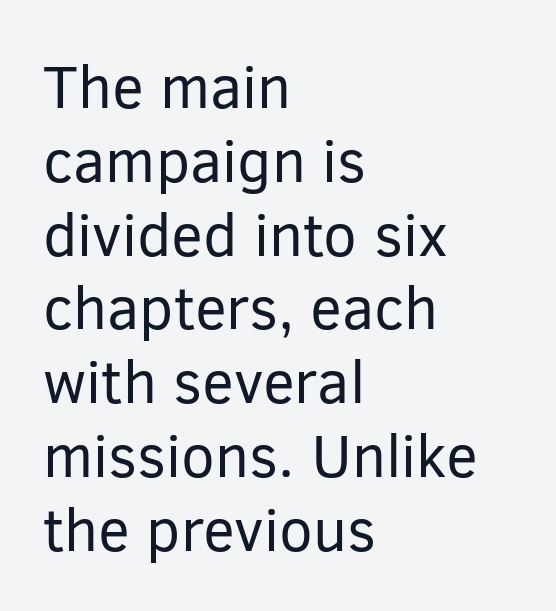
{"serif": "no", "italic": "no", "bold": "no", "weight": "regular", "width": "normal", "stroke_contrast": "low", "x_height": "medium", "monospaced": "no", "underline": "no", "align": "left", "line_spacing_ratio": 1.23, "letter_spacing": "normal", "letter_spacing_em": 0.0, "glyph_px": 60}
